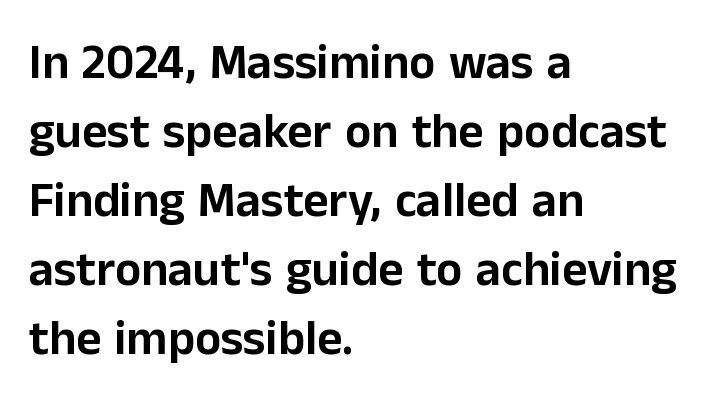
The image shows 49 px sans-serif type, upright; set left-aligned, normal line spacing (1.41x), normal letter spacing, not underlined; low stroke contrast and a medium x-height.
